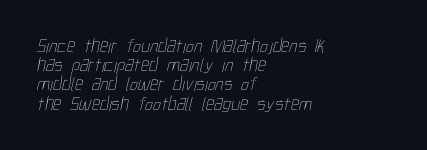
The rendering anchors every line to the left-hand side. Caption: face not bold, strokes unweighted. Unmarked baselines from the first word to the last. Compared with typical body copy, the letter spacing here is the same.
